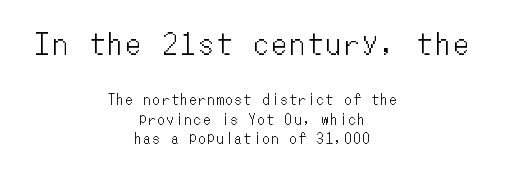
The image shows 28 px condensed type, upright, monospaced; set centered, normal line spacing (1.41x), not underlined; the first (top) block is 2.0x larger; low stroke contrast and a medium x-height.
